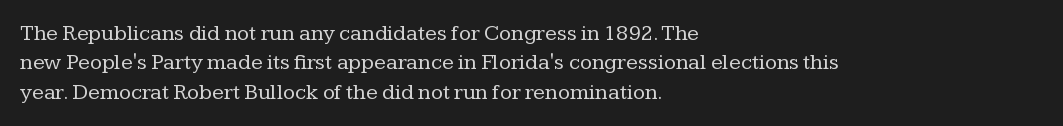
The image shows 22 px text type, upright; set left-aligned, normal line spacing (1.33x), normal letter spacing, not underlined.
